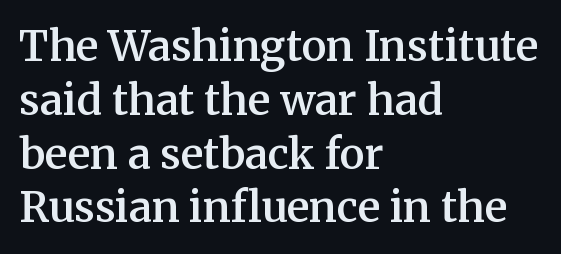
The lines are quadded left. Note: serifs present on the glyphs. Students, this is semibold: more ink than regular, less than bold. Compared with typical body copy, the letter spacing here is the same. The zone under the glyphs is completely vacant. Is there any slant? The stems are plumb.
